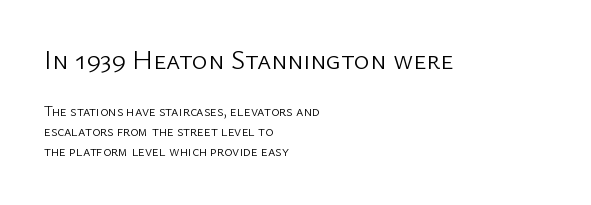
Check the space under the baseline: it is left empty. This sample keeps an unexceptional amount of space between lines. The type sits square on the baseline with zero lean. Inter-character spacing is left at the font's built-in metrics.
